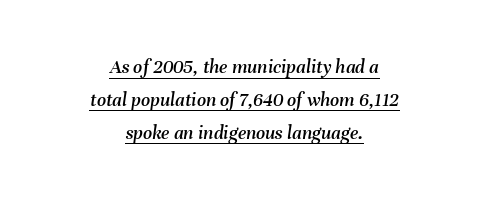
{"italic": "yes", "lean": "right", "slant_degrees": 8, "underline": "yes", "align": "center", "line_spacing": "normal", "line_spacing_ratio": 1.64, "letter_spacing": "normal", "letter_spacing_em": 0.0, "glyph_px": 20}
